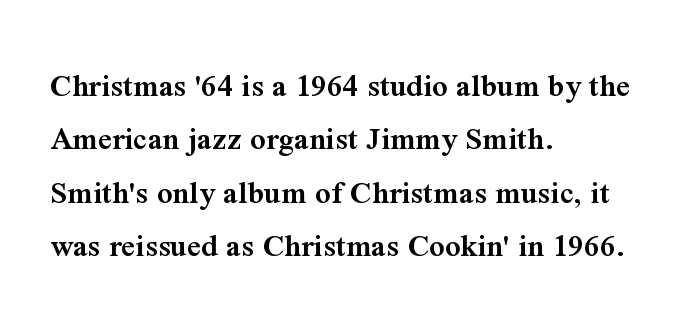
Q: Is the text bold? A: Semi-bold.
Q: Is the text italic (slanted)? A: No, it is upright.
Q: Is the typeface a serif or a sans-serif typeface? A: Serif.
Q: Is the text underlined? A: No.
Q: How is the paragraph aligned? A: Left-aligned.
Q: Is the spacing between letters normal or unusually wide? A: Normal.
Q: Is the spacing between lines tight, normal or loose? A: Normal.
Q: Width (condensed, normal, or wide)? A: Normal.
Q: Stroke contrast? A: Medium.
Q: x-height? A: Medium.
Q: Monospaced? A: No.
